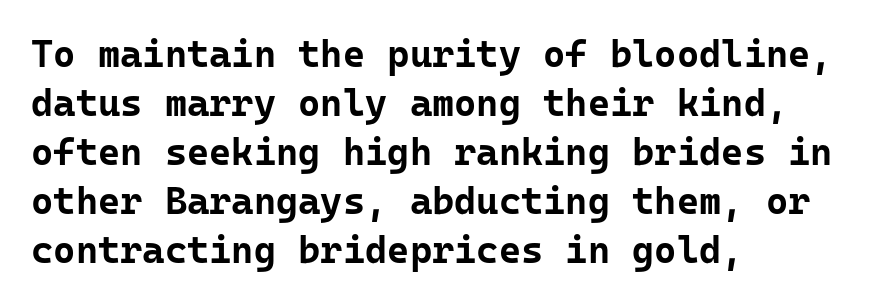
The letterforms sit shoulder to shoulder at normal distance. Vertical strokes here are truly vertical. A typesetter would call this leading conventional body-copy spacing. The compositor pushed each line to the left boundary.
